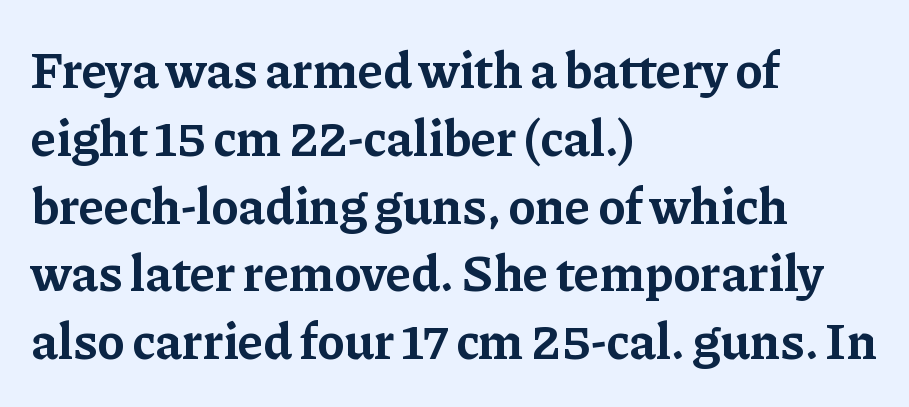
Q: Is the text bold? A: Yes.
Q: Is the text italic (slanted)? A: No, it is upright.
Q: Is the typeface a serif or a sans-serif typeface? A: Serif.
Q: Is the text underlined? A: No.
Q: How is the paragraph aligned? A: Left-aligned.
Q: Is the spacing between letters normal or unusually wide? A: Normal.
Q: Is the spacing between lines tight, normal or loose? A: Normal.
Q: Width (condensed, normal, or wide)? A: Normal.
Q: Stroke contrast? A: Low.
Q: x-height? A: Medium.
Q: Monospaced? A: No.
